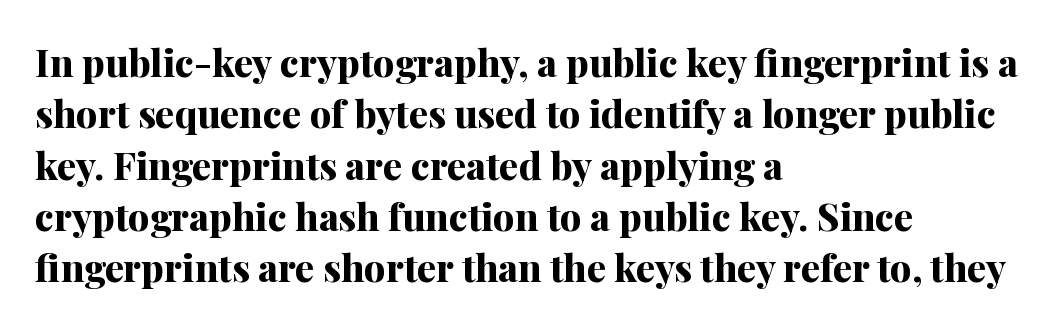
Heavy, bold letterforms. Leading matches the norm, producing a regular column. The strip under each line holds only bare page. Classification — serif. Standard letterfit; no display-style spreading of the glyphs. Note the varied advance widths — an 'i' is clearly narrower than an 'm'.
